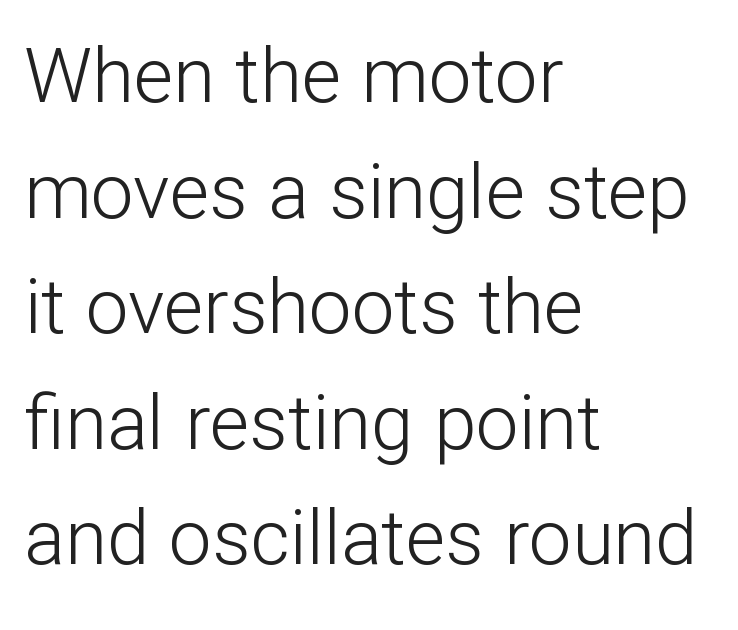
This is sans-serif lettering, the kind often seen on screens and signage. Each letter keeps its own natural width here, so spacing adapts to shape. The font sits on the lighter half of the weight spectrum, regular included. Interline gaps are of average width in this sample. This is the regular roman posture of the typeface. Students, note that the glyphs here touch the page at normal intervals.
